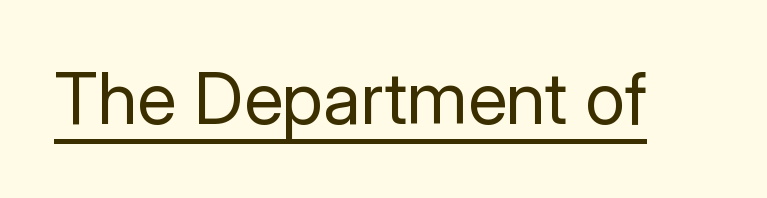
The image shows 72 px regular-weight sans-serif type, upright; set normal letter spacing, underlined; low stroke contrast and a medium x-height.
